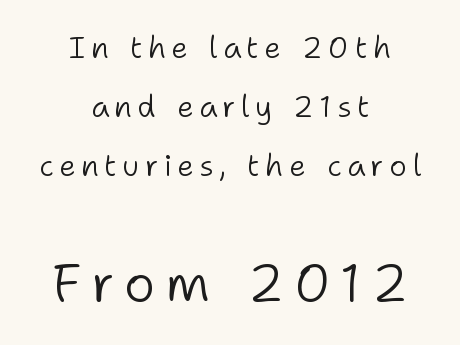
{"serif": "no", "italic": "no", "bold": "no", "weight": "light", "width": "normal", "stroke_contrast": "low", "x_height": "medium", "monospaced": "no", "underline": "no", "align": "center", "line_spacing": "loose", "line_spacing_ratio": 1.96, "larger_block": "second", "size_ratio": 1.77, "glyph_px": 53}
